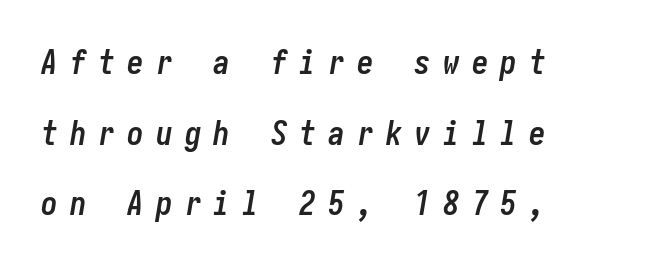
Check the space under the baseline: it is left empty. Tracking value appears strongly positive — letters spread wide. You can tell it's italic because the verticals aren't actually vertical. Thick stems and heavy bowls — unmistakably bold.
